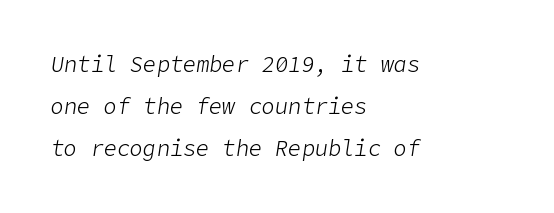
The image shows 22 px text type, italic (leaning right); set left-aligned, loose line spacing (1.92x), normal letter spacing, not underlined.
